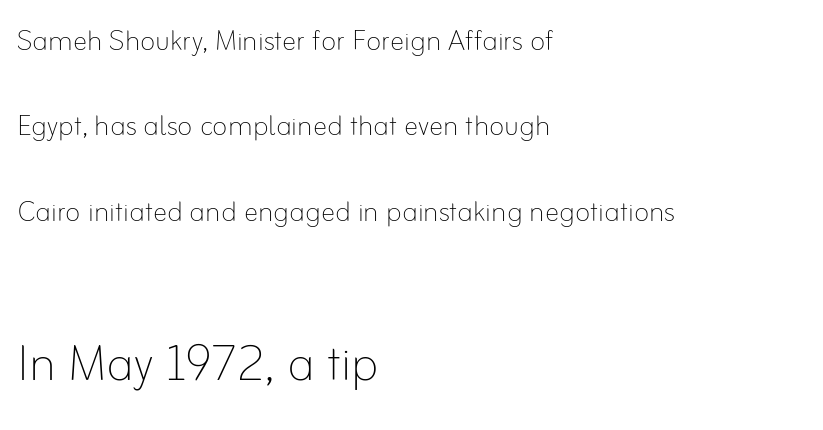
The image shows 63 px thin type, upright; set left-aligned, loose line spacing (2.37x), normal letter spacing, not underlined; the second (bottom) block is 1.75x larger; low stroke contrast and a small x-height.
